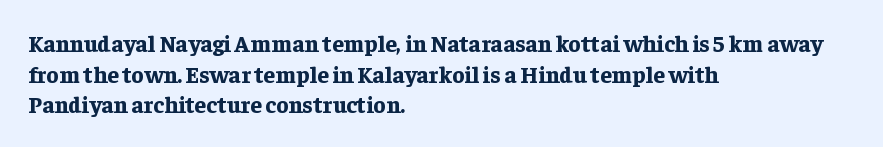
Nobody touched the tracking dial on this one. Heft: maximum for text — a bold. The rendering anchors every line to the left-hand side. The line-height multiplier appears to be the usual default.
